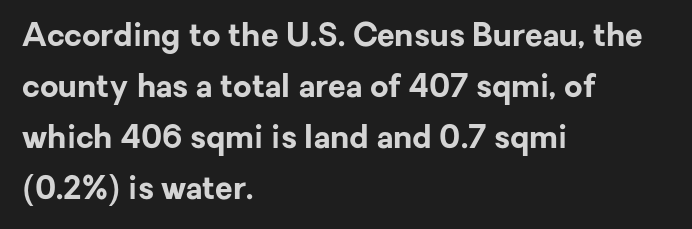
Each new line begins a customary step beneath the previous one. Serifs: no, the terminals of the letterforms are clean. Character widths vary here, with narrow letters taking less room than wide ones. Italic? Not at all — the glyphs are vertical.
